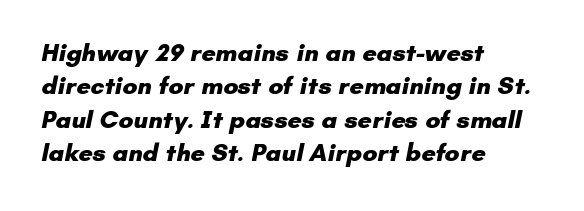
The foot of each line stays bare and open. All the whitespace from short lines collects on the right. Notice how descenders clear the ascenders below comfortably — that's standard leading. Emphasis by weight is at full strength: bold.
